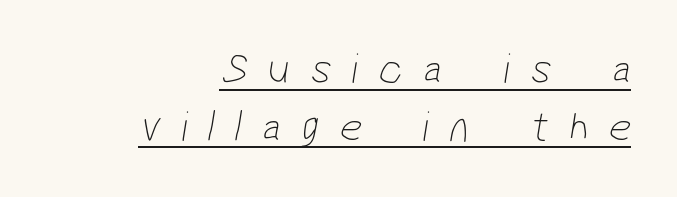
The image shows 44 px thin, condensed sans-serif type; set right-aligned, normal line spacing (1.31x), unusually wide letter spacing (+0.47 em), underlined; low stroke contrast and a medium x-height.
